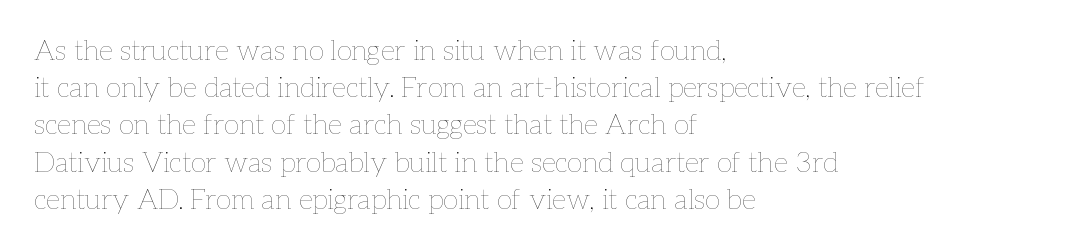
The image shows 28 px thin type, upright; set left-aligned, normal line spacing (1.33x), normal letter spacing, not underlined; low stroke contrast and a medium x-height.
